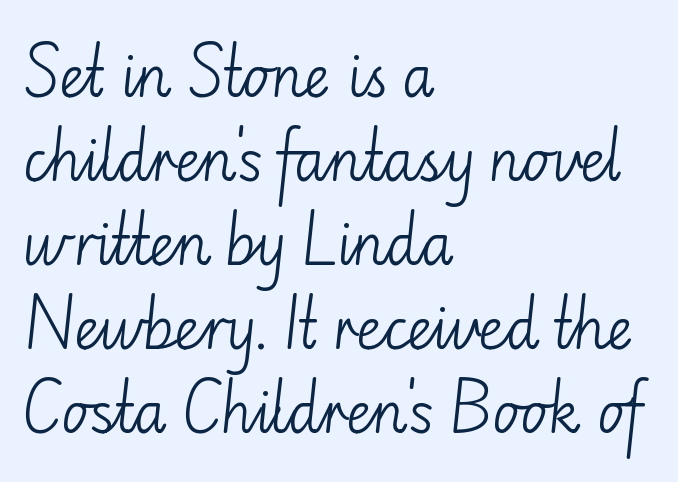
The image shows 56 px light sans-serif type; set left-aligned, normal line spacing (1.5x), normal letter spacing, not underlined; low stroke contrast and a small x-height.
